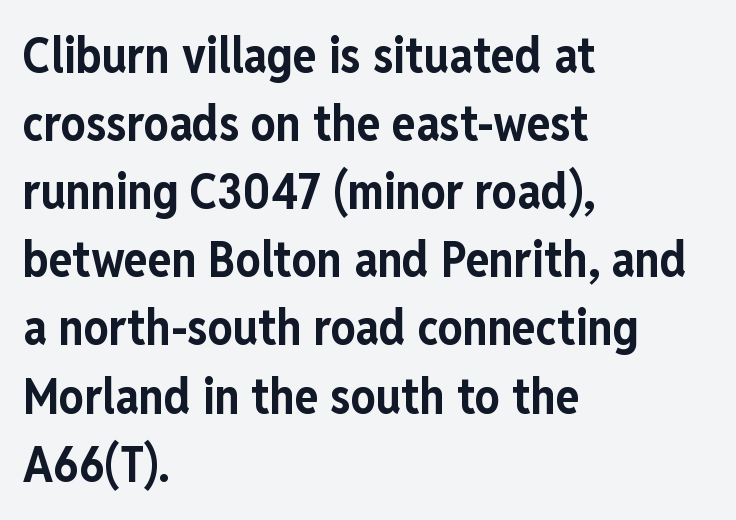
Q: Is the text bold? A: Yes.
Q: Is the text italic (slanted)? A: No, it is upright.
Q: Is the typeface a serif or a sans-serif typeface? A: Sans-serif.
Q: Is the text underlined? A: No.
Q: How is the paragraph aligned? A: Left-aligned.
Q: Is the spacing between letters normal or unusually wide? A: Normal.
Q: Is the spacing between lines tight, normal or loose? A: Normal.
Q: Width (condensed, normal, or wide)? A: Condensed.
Q: Stroke contrast? A: Low.
Q: x-height? A: Medium.
Q: Monospaced? A: No.
